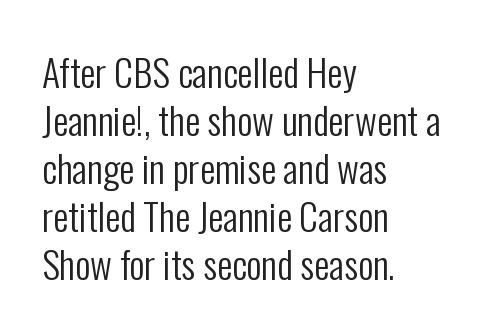
{"serif": "no", "italic": "no", "bold": "no", "weight": "regular", "width": "condensed", "stroke_contrast": "low", "x_height": "medium", "monospaced": "no", "underline": "no", "align": "left", "line_spacing": "normal", "line_spacing_ratio": 1.26, "letter_spacing": "normal", "letter_spacing_em": 0.0, "glyph_px": 38}
